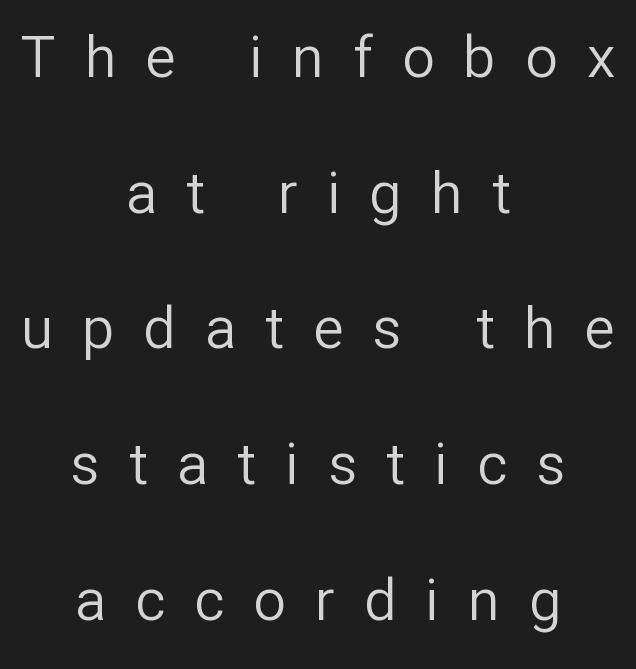
{"serif": "no", "italic": "no", "bold": "no", "weight": "regular", "width": "normal", "stroke_contrast": "low", "x_height": "medium", "monospaced": "no", "underline": "no", "align": "center", "line_spacing": "loose", "line_spacing_ratio": 2.34, "letter_spacing": "wide", "letter_spacing_em": 0.5, "glyph_px": 58}
